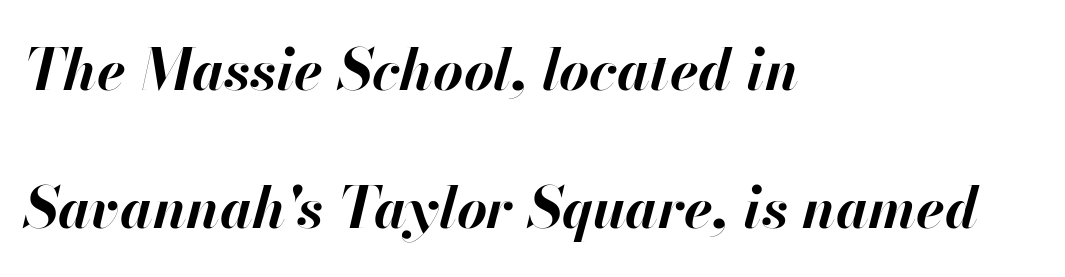
Q: Is the text bold? A: Yes.
Q: Is the text italic (slanted)? A: Yes, it leans right by about 13 degrees.
Q: Is the text underlined? A: No.
Q: How is the paragraph aligned? A: Left-aligned.
Q: Is the spacing between letters normal or unusually wide? A: Normal.
Q: Is the spacing between lines tight, normal or loose? A: Loose.
Q: Width (condensed, normal, or wide)? A: Normal.
Q: Stroke contrast? A: High.
Q: x-height? A: Small.
Q: Monospaced? A: No.
